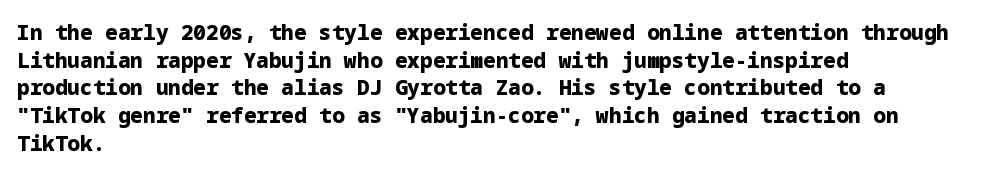
It's the straight-up-and-down kind of type. The words here are not underlined. Summary of vertical rhythm: regular, with standard interline spacing. Alignment: flush left. The rendering keeps characters at their native spacing.
